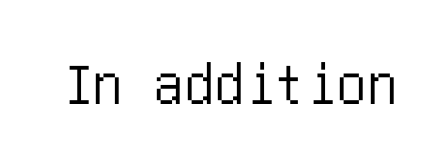
The image shows 61 px condensed sans-serif type, upright; set normal letter spacing, not underlined; low stroke contrast and a large x-height.
